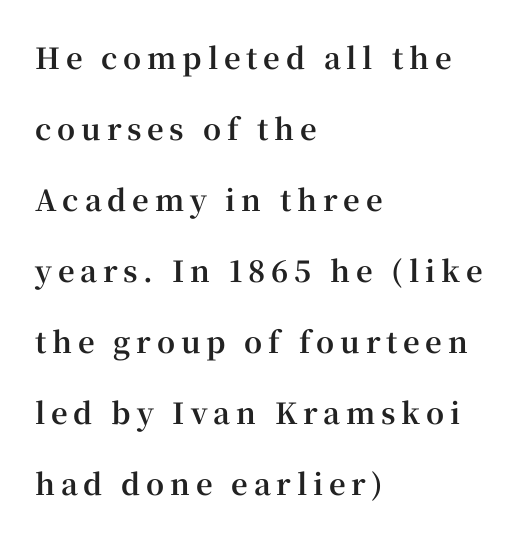
Q: Is the text bold? A: Yes.
Q: Is the text italic (slanted)? A: No, it is upright.
Q: Is the typeface a serif or a sans-serif typeface? A: Serif.
Q: Is the text underlined? A: No.
Q: How is the paragraph aligned? A: Left-aligned.
Q: Is the spacing between letters normal or unusually wide? A: Unusually wide.
Q: Is the spacing between lines tight, normal or loose? A: Loose.
Q: Width (condensed, normal, or wide)? A: Normal.
Q: Stroke contrast? A: High.
Q: x-height? A: Medium.
Q: Monospaced? A: No.
